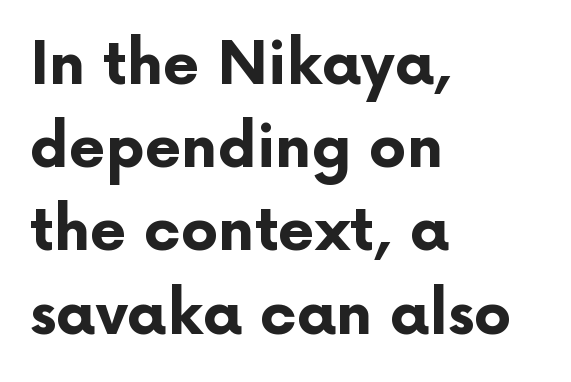
Is there much room between lines? A standard amount, neither cramped nor airy. No feet cap the strokes, marking this as sans-serif type. The strokes are fattened all the way to bold. These lines are set flush left with a ragged right edge.
